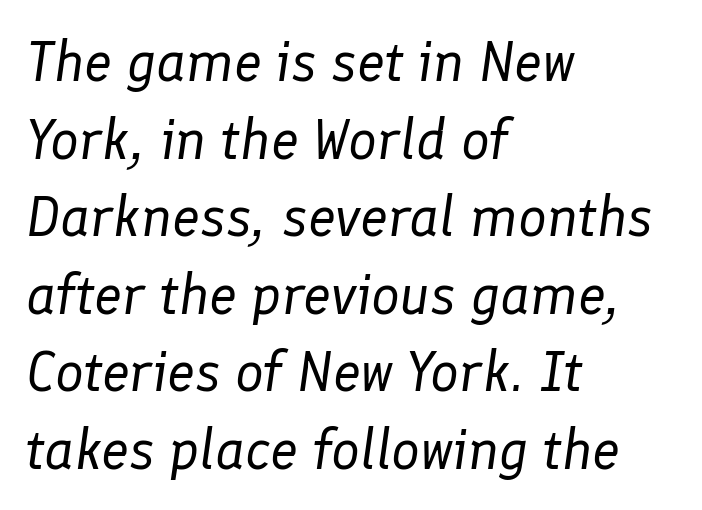
Compared with typical body copy, the letter spacing here is the same. Layout note: lines flush left. You could not count columns in this text — the font is proportionally spaced. This block has exactly the height ordinary leading produces.
